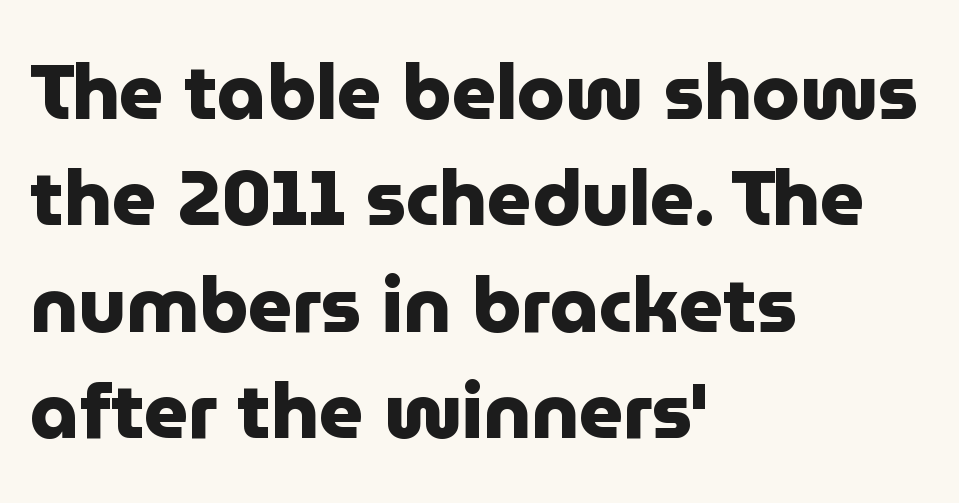
The image shows 77 px heavy sans-serif type, upright; set left-aligned, normal line spacing (1.38x), normal letter spacing, not underlined; low stroke contrast and a medium x-height.
